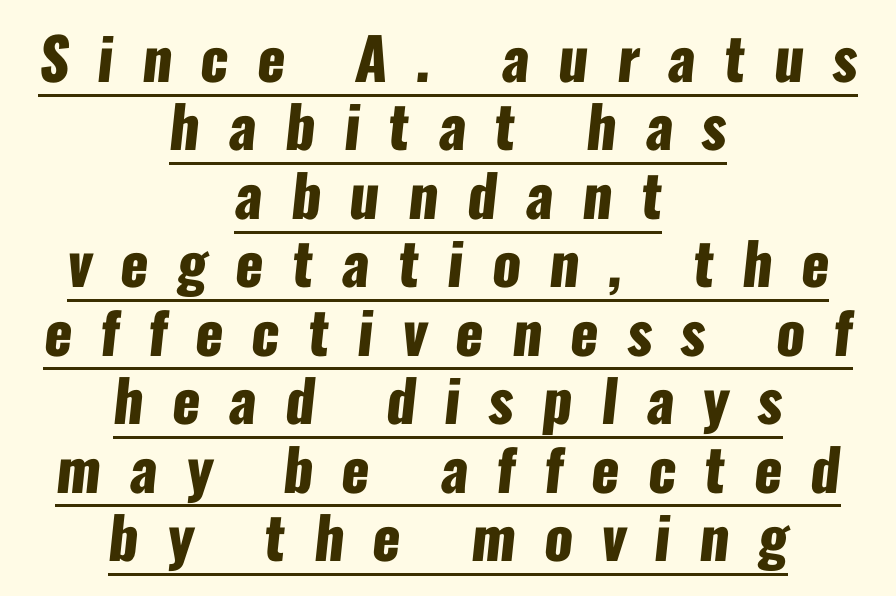
The image shows 58 px heavy, condensed sans-serif type; set centered, line spacing 1.18x, unusually wide letter spacing (+0.49 em), underlined; low stroke contrast and a medium x-height.
